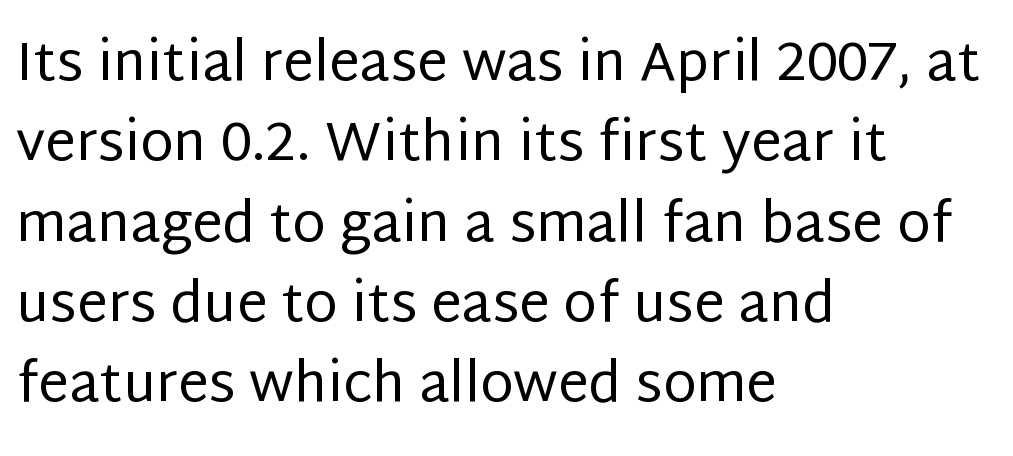
The image shows 55 px regular-weight sans-serif type, upright; set left-aligned, normal line spacing (1.46x), normal letter spacing, not underlined; low stroke contrast and a large x-height.
